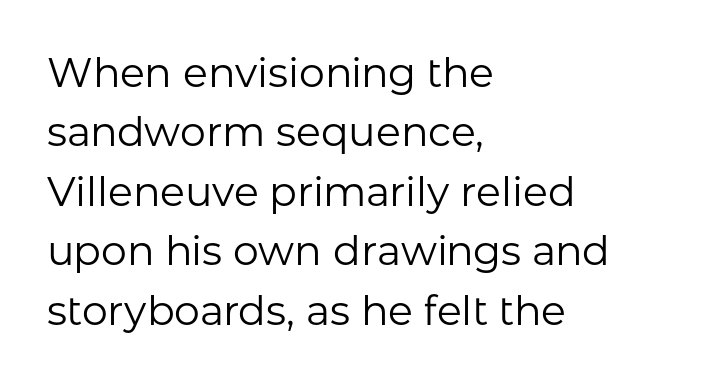
{"serif": "no", "italic": "no", "bold": "no", "weight": "regular", "width": "normal", "stroke_contrast": "low", "x_height": "medium", "monospaced": "no", "underline": "no", "align": "left", "line_spacing": "normal", "line_spacing_ratio": 1.45, "letter_spacing": "normal", "letter_spacing_em": 0.0, "glyph_px": 41}
